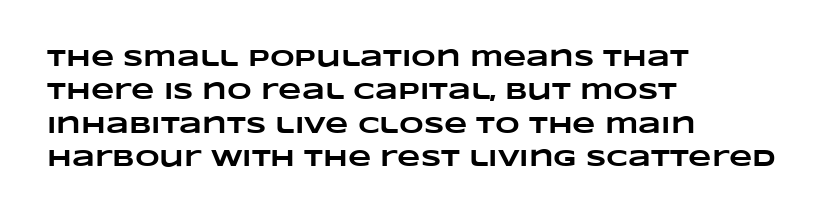
Q: Is the text bold? A: Yes.
Q: Is the text underlined? A: No.
Q: How is the paragraph aligned? A: Left-aligned.
Q: Is the spacing between letters normal or unusually wide? A: Normal.
Q: Is the spacing between lines tight, normal or loose? A: Normal.
